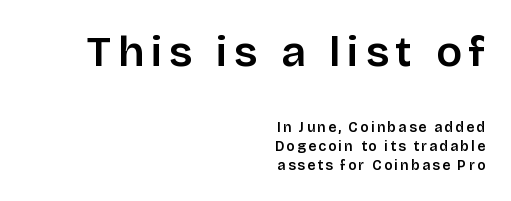
{"serif": "no", "italic": "no", "width": "normal", "stroke_contrast": "low", "x_height": "large", "monospaced": "no", "underline": "no", "align": "right", "line_spacing": "normal", "line_spacing_ratio": 1.35, "larger_block": "first", "size_ratio": 3.07, "glyph_px": 43}
